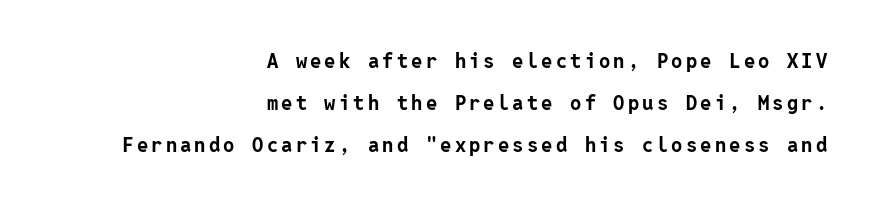
Designer's note — italics off, roman on. Honestly, the rows look like they've been pulled way apart. Heft: maximum for text — a bold. Alignment: flush right. Letters rest on an invisible, unmarked baseline.
